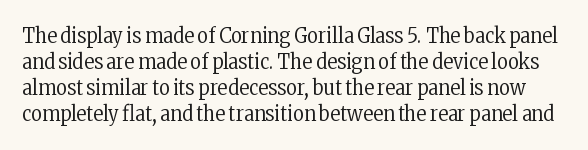
The image shows 21 px text type, upright; set line spacing 1.24x, normal letter spacing, not underlined.
